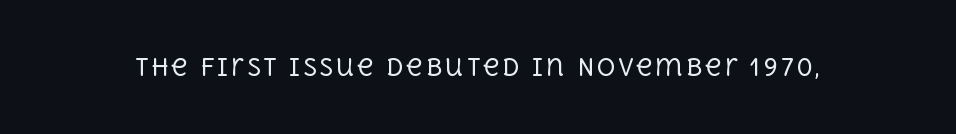
{"italic": "no", "bold": "no", "underline": "no", "glyph_px": 23}
